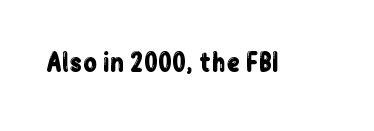
If you drew a line through each stem, it would be perfectly vertical. Characters follow at the spacing the type designer built in. The words here are not underlined.
